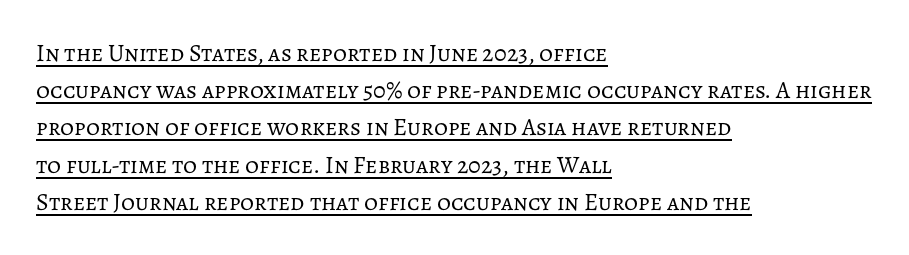
Q: Is the text bold? A: No.
Q: Is the text italic (slanted)? A: No, it is upright.
Q: Is the text underlined? A: Yes.
Q: How is the paragraph aligned? A: Left-aligned.
Q: Is the spacing between letters normal or unusually wide? A: Normal.
Q: Is the spacing between lines tight, normal or loose? A: Normal.
